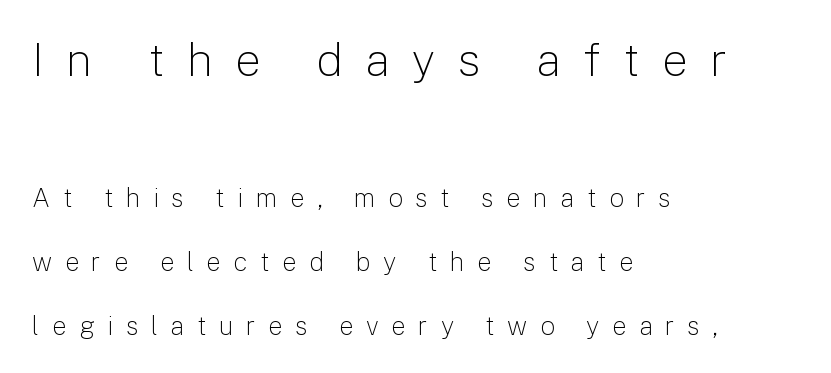
Line spacing here is loose. The compositor pushed each line to the left boundary. The font family rendered here belongs to the sans-serif group. Italic: no, the glyphs are upright roman.
